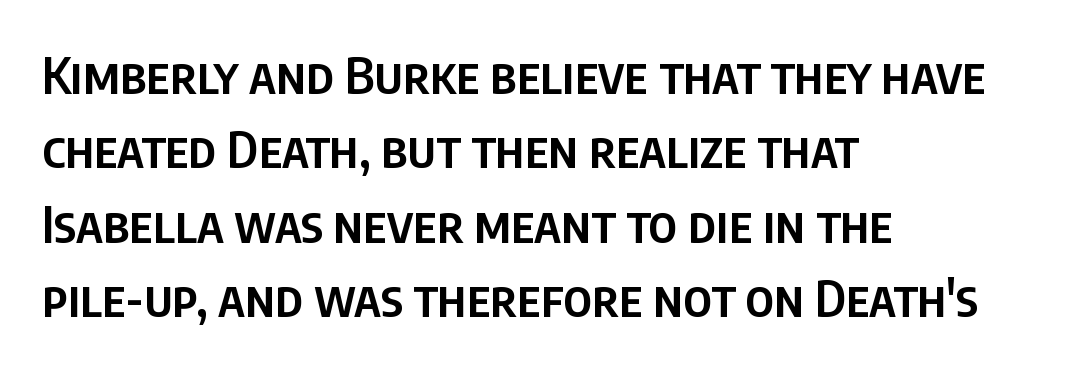
Q: Is the text bold? A: Semi-bold.
Q: Is the text italic (slanted)? A: No, it is upright.
Q: Is the typeface a serif or a sans-serif typeface? A: Sans-serif.
Q: Is the text underlined? A: No.
Q: How is the paragraph aligned? A: Left-aligned.
Q: Is the spacing between letters normal or unusually wide? A: Normal.
Q: Is the spacing between lines tight, normal or loose? A: Normal.
Q: Width (condensed, normal, or wide)? A: Condensed.
Q: Stroke contrast? A: Low.
Q: x-height? A: Large.
Q: Monospaced? A: No.
